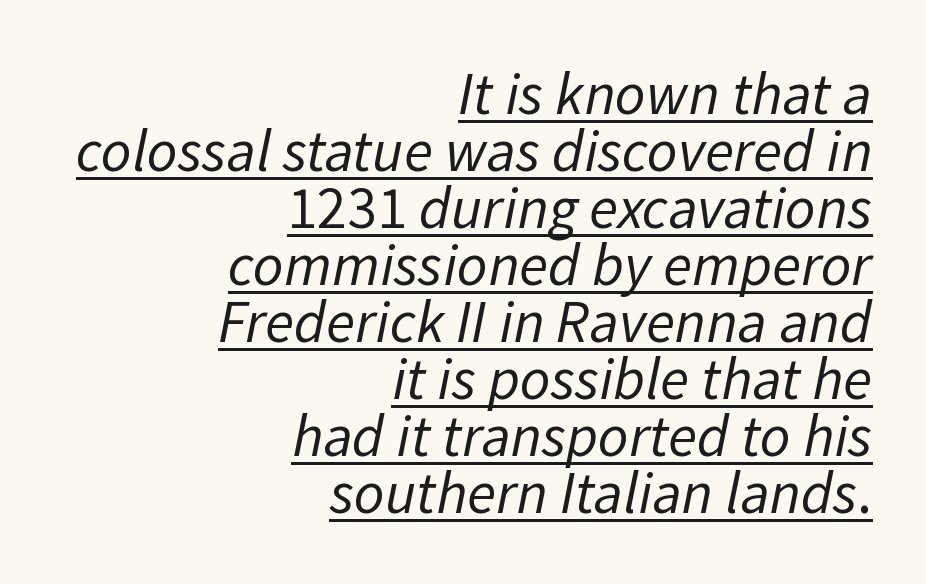
This is underlined copy, the kind a proofreader might mark for attention. Is this a sans? Yes — the strokes have no serifs. The paragraph has a hard right edge and a soft left edge. The typesetting does not lean heavy: it is not bold. The letters advance in unequal steps, a hallmark of proportional type.
